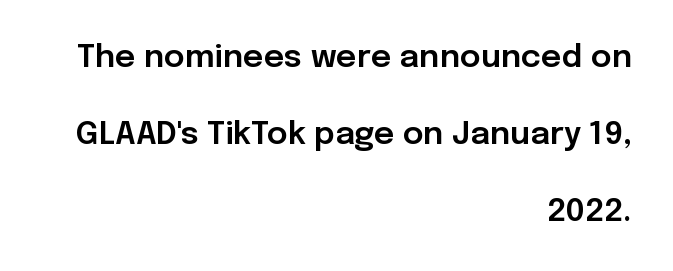
Q: Is the text italic (slanted)? A: No, it is upright.
Q: Is the typeface a serif or a sans-serif typeface? A: Sans-serif.
Q: Is the text underlined? A: No.
Q: How is the paragraph aligned? A: Right-aligned.
Q: Is the spacing between letters normal or unusually wide? A: Normal.
Q: Is the spacing between lines tight, normal or loose? A: Loose.
Q: Width (condensed, normal, or wide)? A: Normal.
Q: Stroke contrast? A: Low.
Q: x-height? A: Medium.
Q: Monospaced? A: No.
